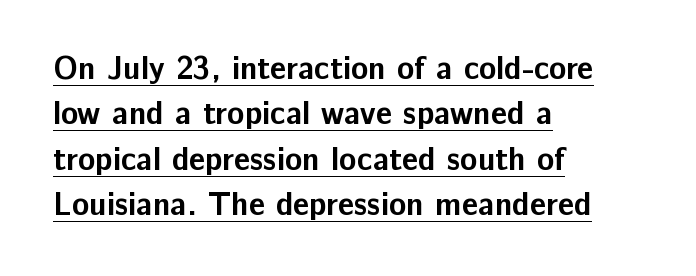
{"serif": "no", "italic": "no", "bold": "yes", "weight": "bold", "width": "normal", "stroke_contrast": "low", "x_height": "medium", "monospaced": "no", "underline": "yes", "align": "left", "line_spacing": "normal", "line_spacing_ratio": 1.42, "letter_spacing": "normal", "letter_spacing_em": 0.0, "glyph_px": 32}
